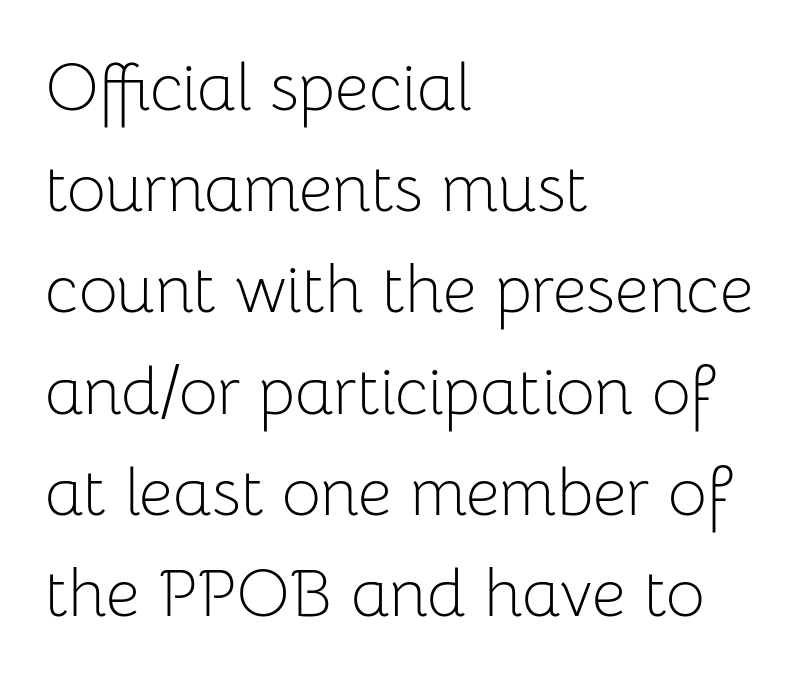
{"serif": "no", "italic": "no", "bold": "no", "weight": "light", "width": "normal", "stroke_contrast": "low", "x_height": "medium", "monospaced": "no", "underline": "no", "align": "left", "line_spacing": "normal", "line_spacing_ratio": 1.51, "letter_spacing": "normal", "letter_spacing_em": 0.0, "glyph_px": 67}
